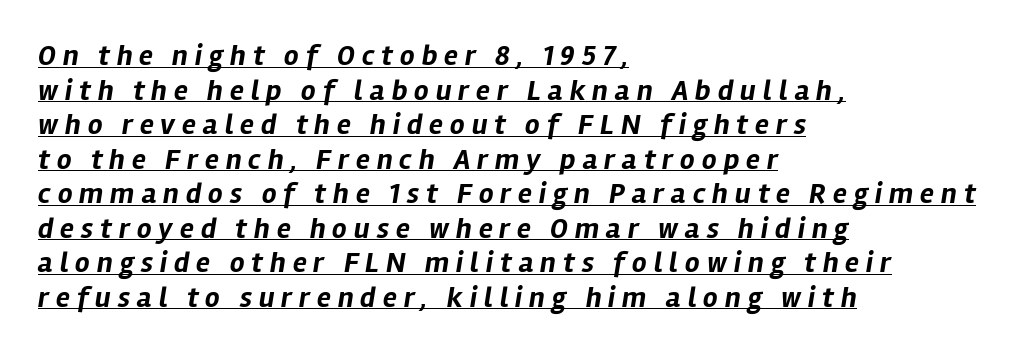
Quick note: underline on. The passage shown is typed in a proportional face where columns would drift. The lines in this sample share a left origin and differ only in where they stop. You could only call the tracking loose — the letters float apart. Weight check: bold — yes, fully.
